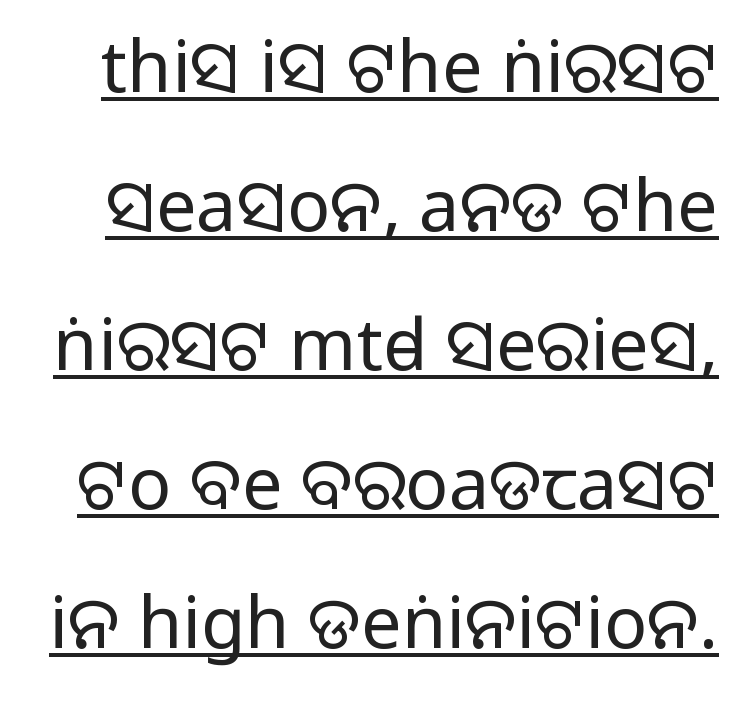
Horizontal bands of white between lines are thick stripes. The lettering is marked with a stroke running underneath it. Glyph-to-glyph distance matches everyday printed text. These lines are rendered in a variable-pitch font. In terms of posture, this sample is upright. Nothing sits at the stroke ends, so this counts as sans-serif.
